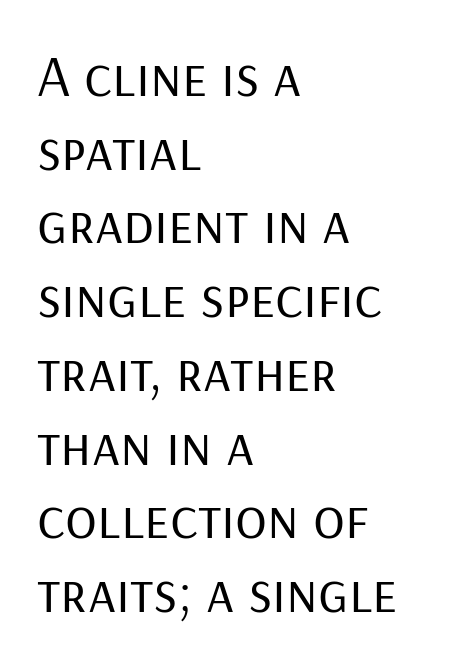
{"serif": "no", "italic": "no", "bold": "no", "weight": "regular", "width": "normal", "stroke_contrast": "low", "x_height": "medium", "monospaced": "no", "underline": "no", "align": "left", "line_spacing": "normal", "line_spacing_ratio": 1.25, "letter_spacing": "normal", "letter_spacing_em": 0.0, "glyph_px": 59}
